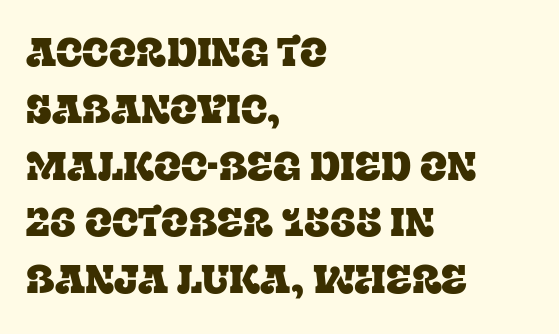
The image shows 40 px serif type, upright; set left-aligned, normal line spacing (1.42x), normal letter spacing, not underlined; low stroke contrast and a large x-height.
